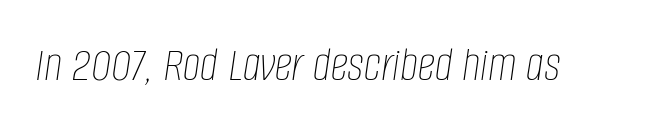
{"italic": "yes", "lean": "right", "slant_degrees": 8, "bold": "no", "weight": "thin", "width": "condensed", "stroke_contrast": "low", "x_height": "large", "monospaced": "no", "underline": "no", "letter_spacing": "normal", "letter_spacing_em": 0.0, "glyph_px": 50}
